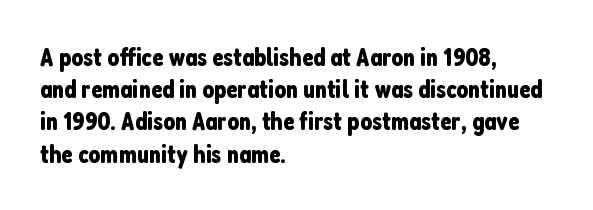
You could call the tracking neutral — neither tight nor loose. Posture: upright roman. Which margin do the lines hug? The left one — the right edge is uneven. Decoration check: the copy has no underline.
